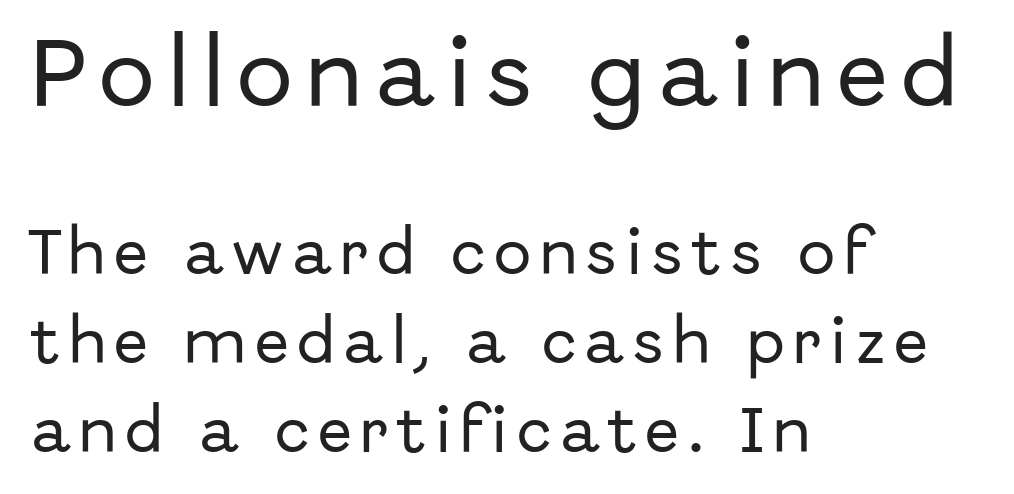
Note the varied advance widths — an 'i' is clearly narrower than an 'm'. Each row of text sits above clean, open space. Whoever set this made the first block the dominant, larger element. Nope, not italic — everything's standing straight.
